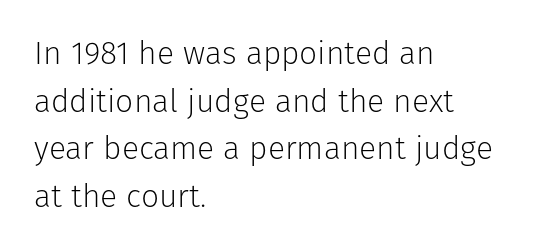
Q: Is the text bold? A: No.
Q: Is the text italic (slanted)? A: No, it is upright.
Q: Is the typeface a serif or a sans-serif typeface? A: Sans-serif.
Q: Is the text underlined? A: No.
Q: How is the paragraph aligned? A: Left-aligned.
Q: Is the spacing between letters normal or unusually wide? A: Normal.
Q: Is the spacing between lines tight, normal or loose? A: Normal.
Q: Width (condensed, normal, or wide)? A: Normal.
Q: Stroke contrast? A: Low.
Q: x-height? A: Medium.
Q: Monospaced? A: No.
